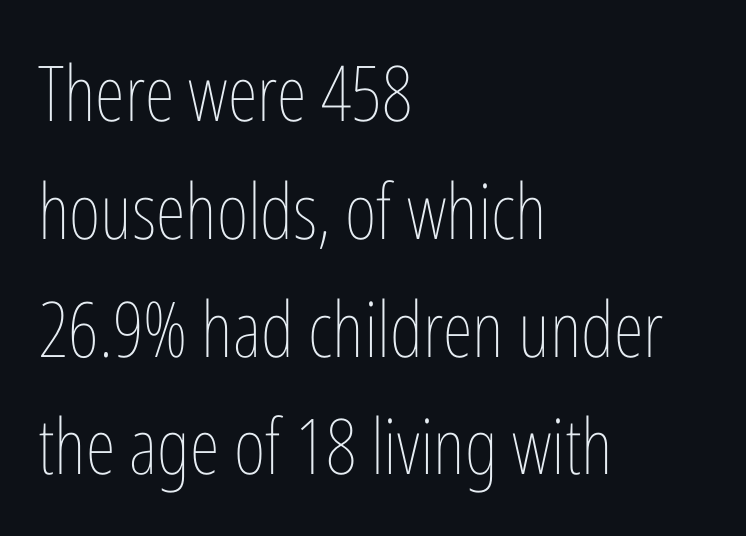
{"italic": "no", "bold": "no", "weight": "thin", "width": "condensed", "stroke_contrast": "low", "x_height": "medium", "monospaced": "no", "underline": "no", "align": "left", "line_spacing": "normal", "line_spacing_ratio": 1.53, "letter_spacing": "normal", "letter_spacing_em": 0.0, "glyph_px": 77}
